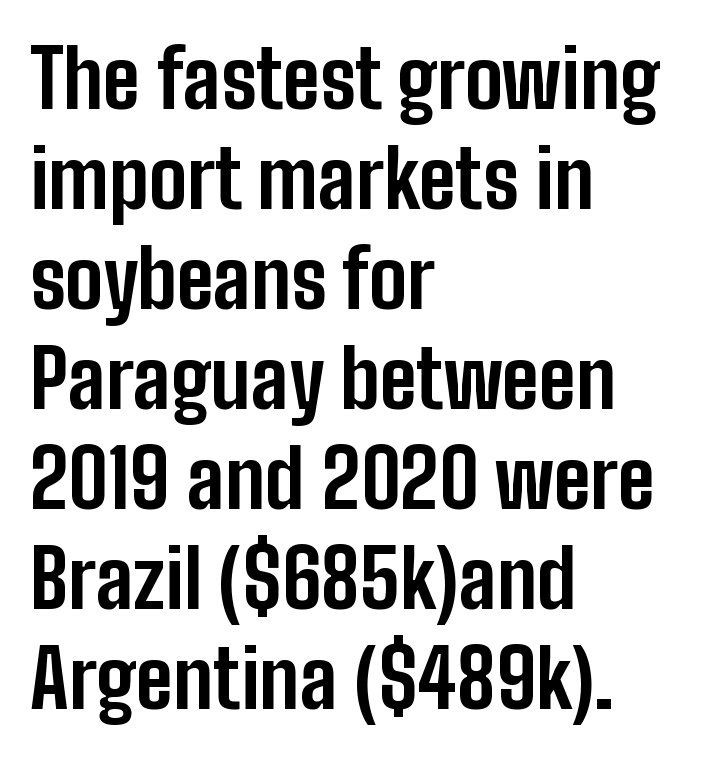
The baseline area is clear. Type style note: lacks serifs. Is this a fixed-width face? No — the glyphs have proportional, varying widths. A roman cut, with each character standing at attention.
